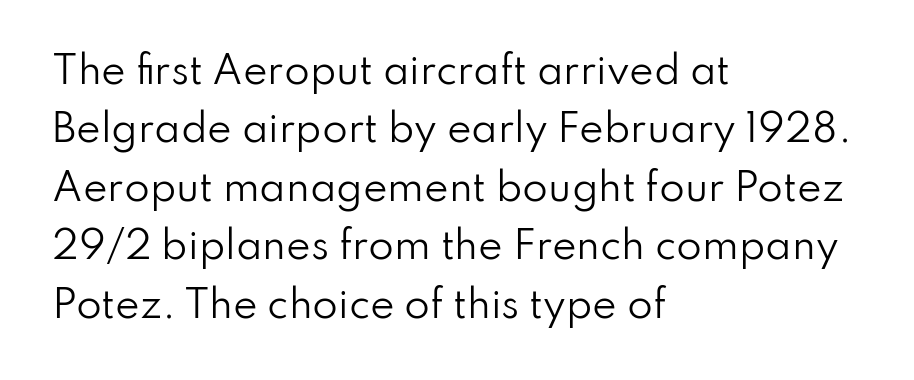
The image shows 37 px regular-weight sans-serif type, upright; set left-aligned, normal line spacing (1.58x), normal letter spacing, not underlined; low stroke contrast and a small x-height.
